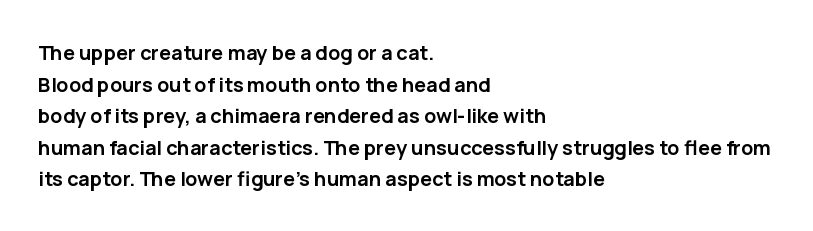
The image shows 20 px bold type, upright; set left-aligned, normal line spacing (1.58x), normal letter spacing, not underlined.
